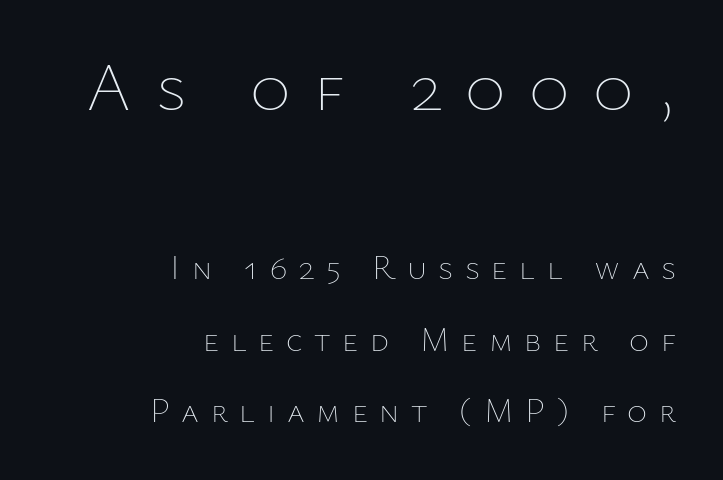
The image shows 69 px thin type, upright; set right-aligned, loose line spacing (2.11x), unusually wide letter spacing (+0.34 em), not underlined; the first (top) block is 2.03x larger; low stroke contrast and a medium x-height.
